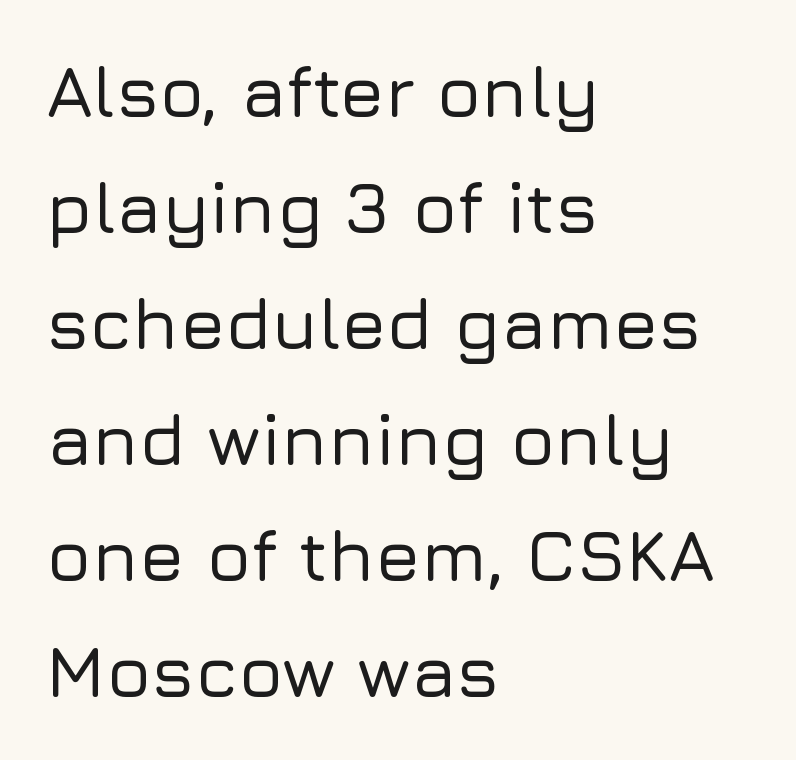
The image shows 73 px sans-serif type, upright; set left-aligned, normal line spacing (1.59x), normal letter spacing, not underlined; low stroke contrast and a medium x-height.
